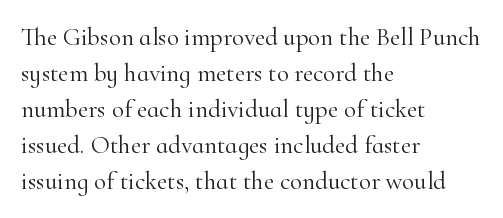
{"italic": "no", "bold": "no", "underline": "no", "align": "left", "line_spacing": "normal", "line_spacing_ratio": 1.44, "letter_spacing": "normal", "letter_spacing_em": 0.0, "glyph_px": 25}
